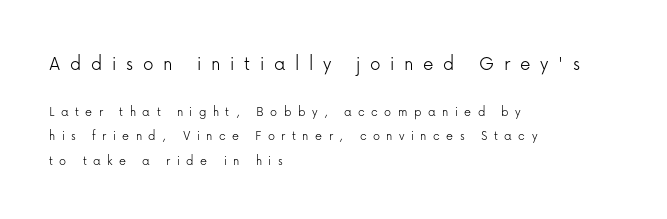
Q: Is the text bold? A: No.
Q: Is the text italic (slanted)? A: No, it is upright.
Q: Is the text underlined? A: No.
Q: How is the paragraph aligned? A: Left-aligned.
Q: Is the spacing between letters normal or unusually wide? A: Unusually wide.
Q: Which block of text is set in a larger size, the first (top) or the second (bottom)? A: The first (top) one.
